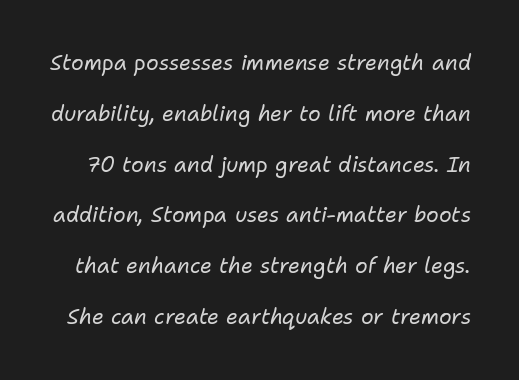
{"italic": "yes", "lean": "right", "slant_degrees": 11, "bold": "no", "underline": "no", "line_spacing": "loose", "line_spacing_ratio": 2.42, "letter_spacing": "normal", "letter_spacing_em": 0.0, "glyph_px": 21}
